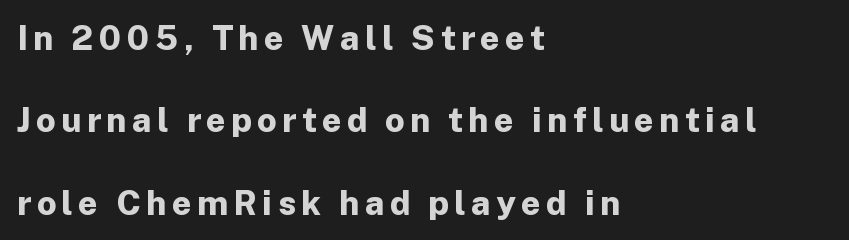
Q: Is the text bold? A: Yes.
Q: Is the text italic (slanted)? A: No, it is upright.
Q: Is the typeface a serif or a sans-serif typeface? A: Sans-serif.
Q: Is the text underlined? A: No.
Q: How is the paragraph aligned? A: Left-aligned.
Q: Is the spacing between lines tight, normal or loose? A: Loose.
Q: Width (condensed, normal, or wide)? A: Normal.
Q: Stroke contrast? A: Low.
Q: x-height? A: Medium.
Q: Monospaced? A: No.
